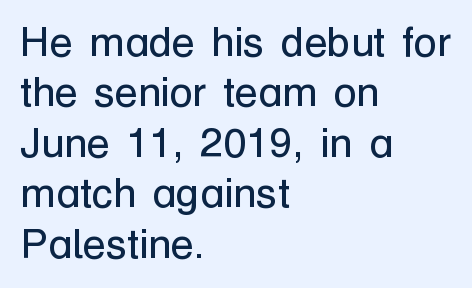
The image shows 42 px regular-weight sans-serif type, upright; set left-aligned, line spacing 1.2x, normal letter spacing, not underlined; low stroke contrast and a medium x-height.
